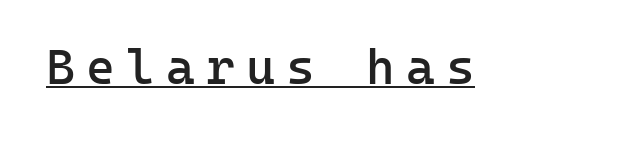
Do the letters lean? They stand straight. Is this a sans? Yes — the strokes have no serifs. As a designer I'd log this as weight 600, semibold. Every word sits above its own underline.
